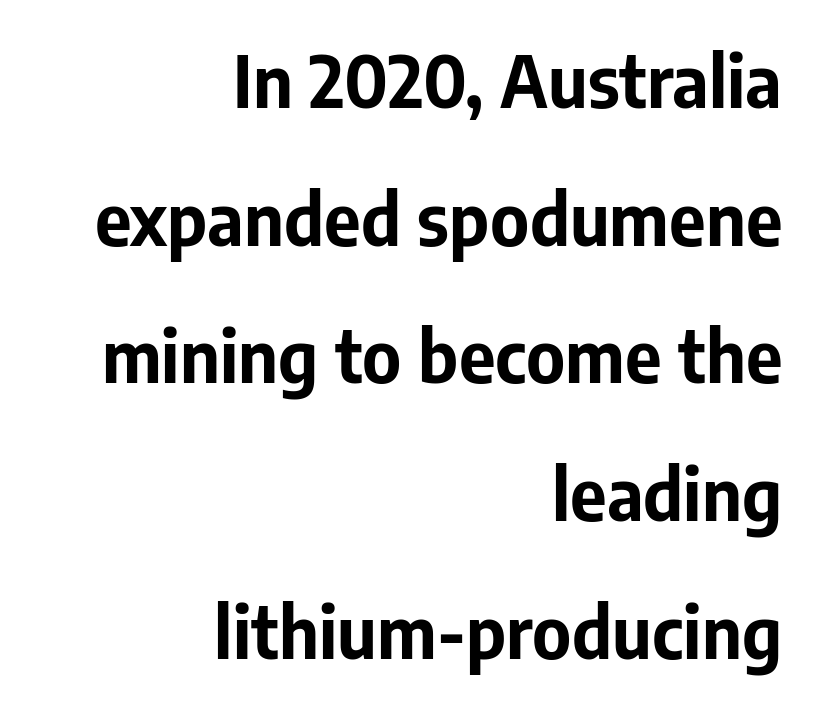
Q: Is the text bold? A: Yes.
Q: Is the text italic (slanted)? A: No, it is upright.
Q: Is the typeface a serif or a sans-serif typeface? A: Sans-serif.
Q: Is the text underlined? A: No.
Q: How is the paragraph aligned? A: Right-aligned.
Q: Is the spacing between letters normal or unusually wide? A: Normal.
Q: Is the spacing between lines tight, normal or loose? A: Loose.
Q: Width (condensed, normal, or wide)? A: Normal.
Q: Stroke contrast? A: Low.
Q: x-height? A: Medium.
Q: Monospaced? A: No.
